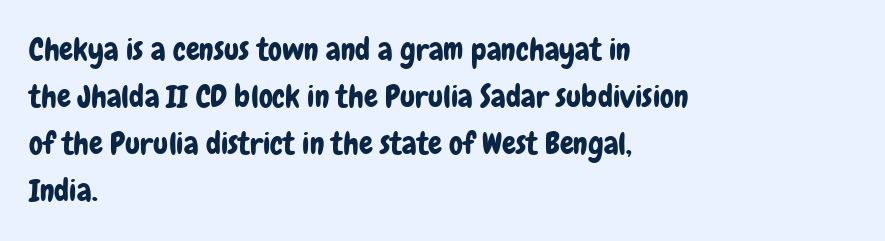
The image shows 31 px condensed sans-serif type, upright; set left-aligned, normal line spacing (1.52x), normal letter spacing, not underlined; low stroke contrast and a medium x-height.
